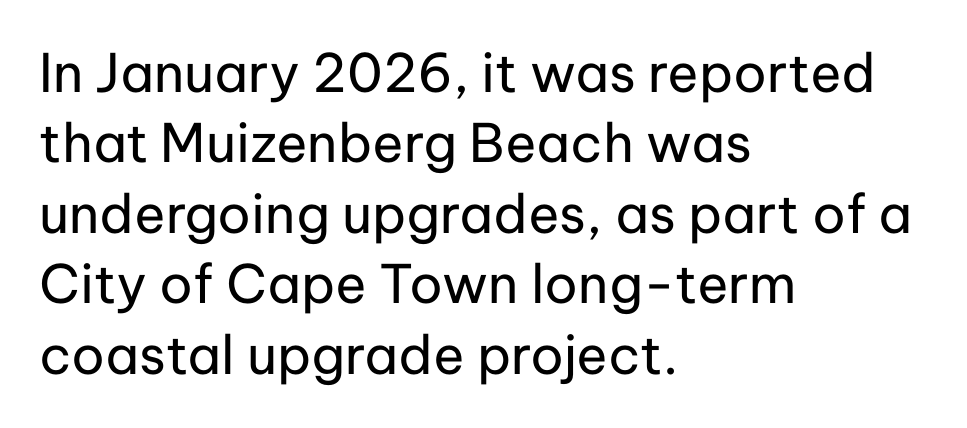
The image shows 53 px regular-weight sans-serif type, upright; set left-aligned, normal line spacing (1.33x), normal letter spacing, not underlined; low stroke contrast and a medium x-height.
